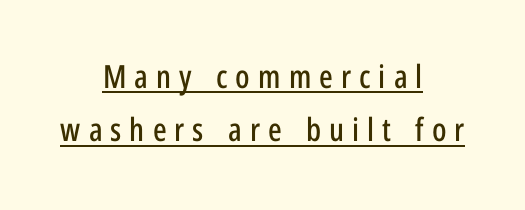
Q: Is the text italic (slanted)? A: No, it is upright.
Q: Is the typeface a serif or a sans-serif typeface? A: Sans-serif.
Q: Is the text underlined? A: Yes.
Q: How is the paragraph aligned? A: Centered.
Q: Is the spacing between letters normal or unusually wide? A: Unusually wide.
Q: Is the spacing between lines tight, normal or loose? A: Normal.
Q: Width (condensed, normal, or wide)? A: Condensed.
Q: Stroke contrast? A: Low.
Q: x-height? A: Medium.
Q: Monospaced? A: No.
